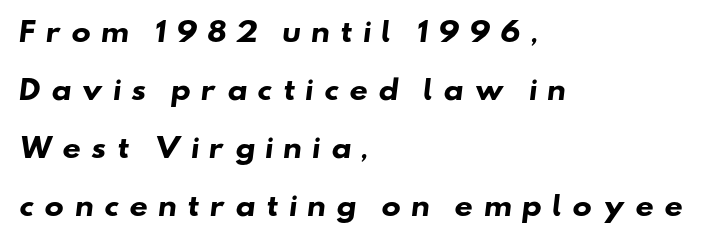
{"bold": "yes", "underline": "no", "align": "left", "line_spacing": "loose", "line_spacing_ratio": 2.23, "letter_spacing": "wide", "letter_spacing_em": 0.37, "glyph_px": 26}
